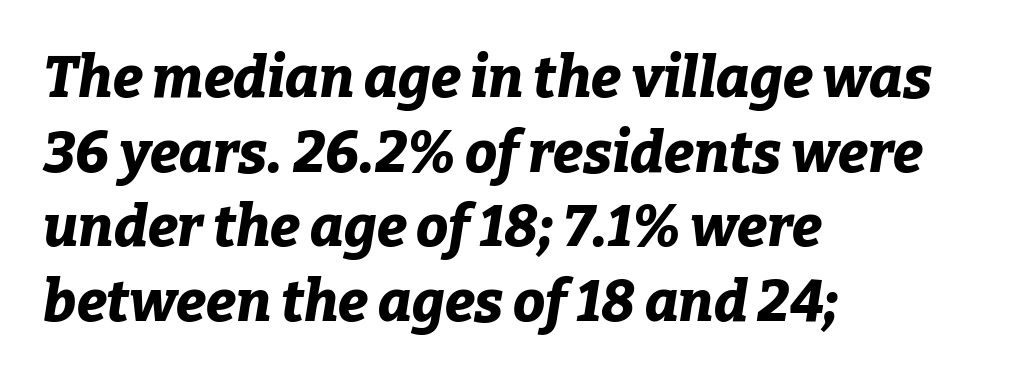
{"italic": "yes", "lean": "right", "slant_degrees": 9, "bold": "yes", "weight": "bold", "width": "normal", "stroke_contrast": "low", "x_height": "medium", "monospaced": "no", "underline": "no", "align": "left", "line_spacing": "normal", "line_spacing_ratio": 1.31, "letter_spacing": "normal", "letter_spacing_em": 0.0, "glyph_px": 57}
